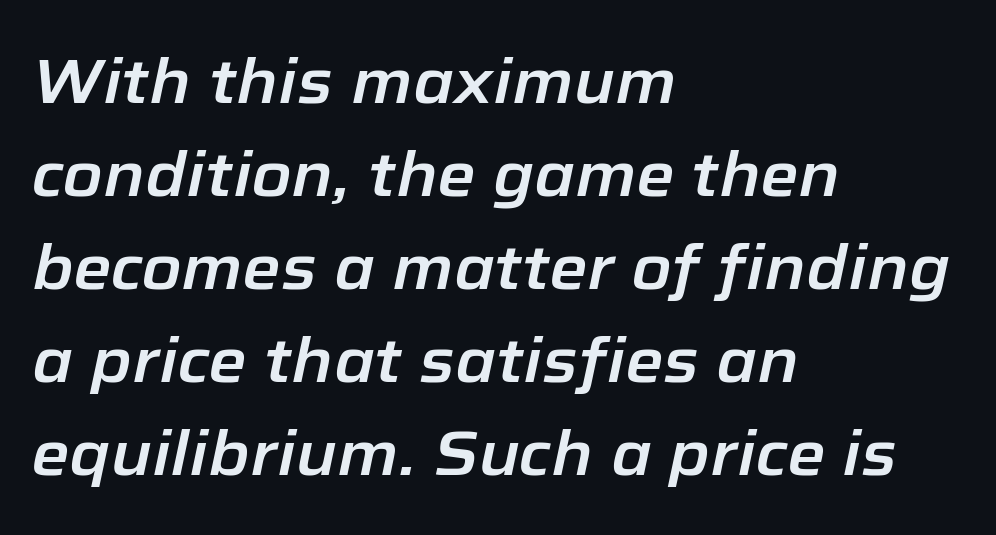
Q: Is the text italic (slanted)? A: Yes, it leans right by about 12 degrees.
Q: Is the text underlined? A: No.
Q: How is the paragraph aligned? A: Left-aligned.
Q: Is the spacing between letters normal or unusually wide? A: Normal.
Q: Is the spacing between lines tight, normal or loose? A: Normal.
Q: Width (condensed, normal, or wide)? A: Normal.
Q: Stroke contrast? A: Low.
Q: x-height? A: Medium.
Q: Monospaced? A: No.
